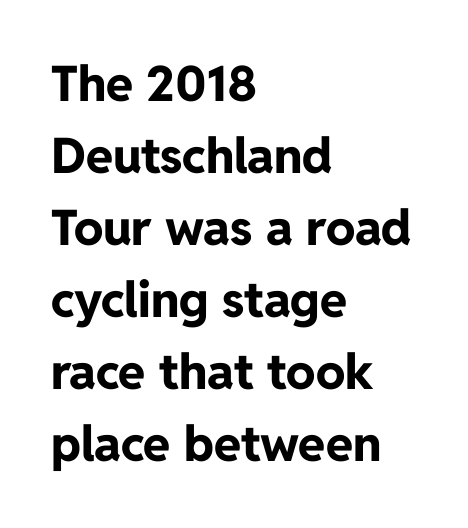
{"serif": "no", "italic": "no", "bold": "yes", "weight": "bold", "width": "normal", "stroke_contrast": "low", "x_height": "medium", "monospaced": "no", "underline": "no", "align": "left", "line_spacing": "normal", "line_spacing_ratio": 1.47, "letter_spacing": "normal", "letter_spacing_em": 0.0, "glyph_px": 49}
